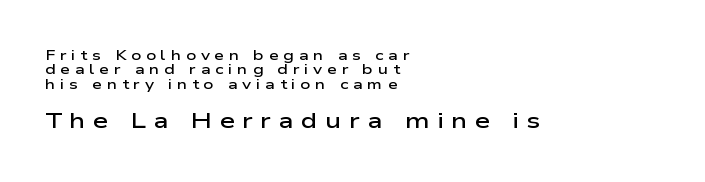
Q: Is the text bold? A: Semi-bold.
Q: Is the text italic (slanted)? A: No, it is upright.
Q: Is the text underlined? A: No.
Q: How is the paragraph aligned? A: Left-aligned.
Q: Is the spacing between letters normal or unusually wide? A: Unusually wide.
Q: Is the spacing between lines tight, normal or loose? A: Tight.
Q: Which block of text is set in a larger size, the first (top) or the second (bottom)? A: The second (bottom) one.
